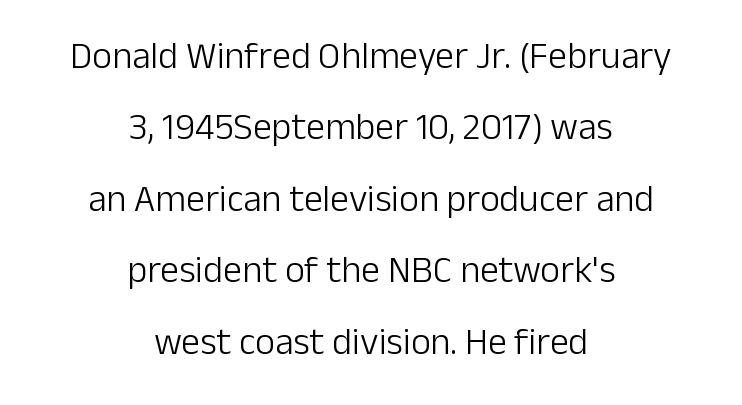
Q: Is the text bold? A: No.
Q: Is the text italic (slanted)? A: No, it is upright.
Q: Is the typeface a serif or a sans-serif typeface? A: Sans-serif.
Q: Is the text underlined? A: No.
Q: How is the paragraph aligned? A: Centered.
Q: Is the spacing between letters normal or unusually wide? A: Normal.
Q: Width (condensed, normal, or wide)? A: Normal.
Q: Stroke contrast? A: Low.
Q: x-height? A: Medium.
Q: Monospaced? A: No.
